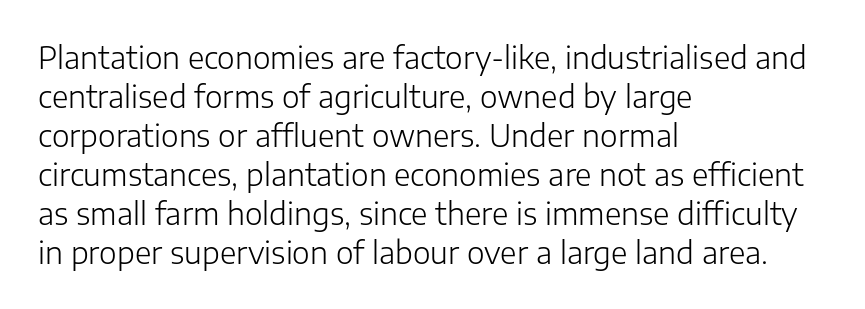
{"serif": "no", "italic": "no", "bold": "no", "weight": "light", "width": "normal", "stroke_contrast": "low", "x_height": "medium", "monospaced": "no", "underline": "no", "align": "left", "line_spacing": "normal", "line_spacing_ratio": 1.3, "letter_spacing": "normal", "letter_spacing_em": 0.0, "glyph_px": 30}
